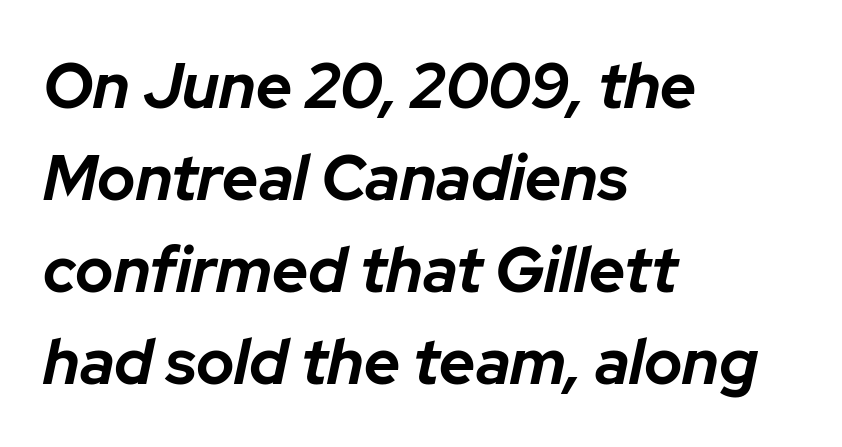
Q: Is the text bold? A: Yes.
Q: Is the text italic (slanted)? A: Yes, it leans right by about 12 degrees.
Q: Is the text underlined? A: No.
Q: How is the paragraph aligned? A: Left-aligned.
Q: Is the spacing between letters normal or unusually wide? A: Normal.
Q: Is the spacing between lines tight, normal or loose? A: Normal.
Q: Width (condensed, normal, or wide)? A: Normal.
Q: Stroke contrast? A: Low.
Q: x-height? A: Medium.
Q: Monospaced? A: No.
